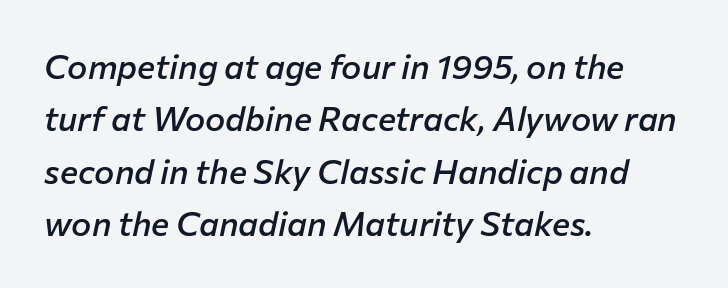
Do the characters align in a grid? No, the font is proportional. Glance below the letters and you will spot only blank space. The whole block is typeset with a tilt. This block has exactly the height ordinary leading produces. Does the weight exceed regular? Yes, but only to semibold. The typesetter chose a ragged-right arrangement here.
